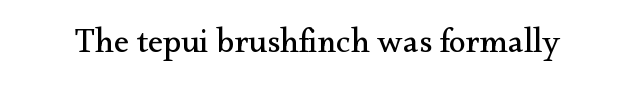
{"serif": "yes", "italic": "no", "bold": "no", "weight": "regular", "width": "normal", "stroke_contrast": "medium", "x_height": "small", "monospaced": "no", "underline": "no", "letter_spacing": "normal", "letter_spacing_em": 0.0, "glyph_px": 34}
